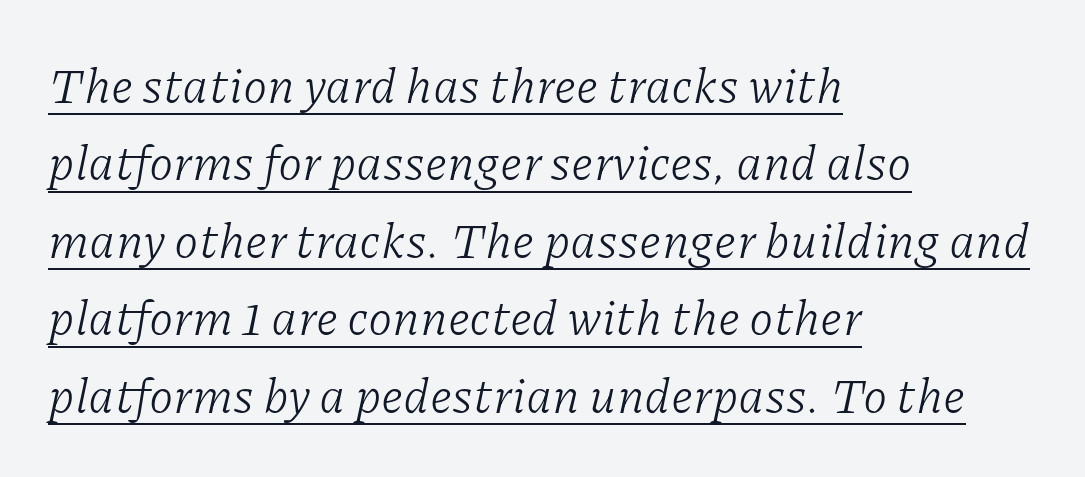
The image shows 49 px light serif type, italic (leaning right); set left-aligned, normal line spacing (1.58x), normal letter spacing, underlined; low stroke contrast and a medium x-height.
